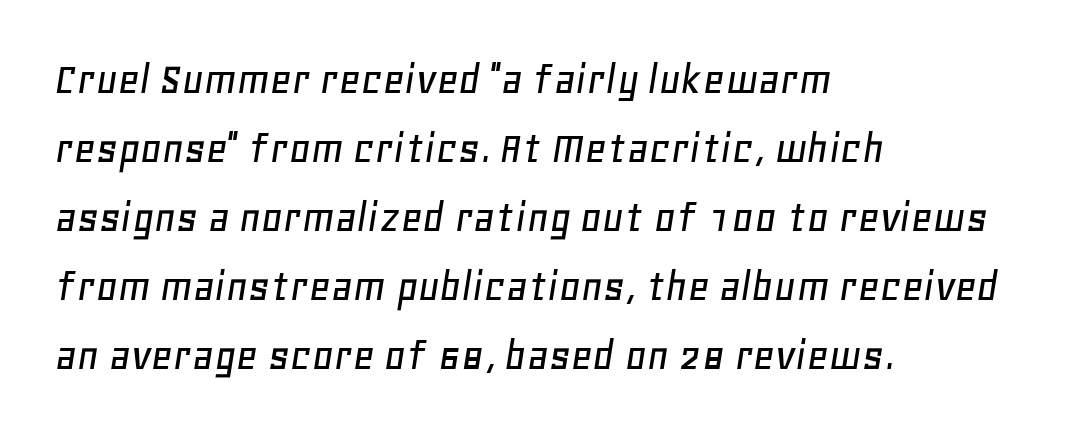
Q: Is the text italic (slanted)? A: Yes, it leans right by about 11 degrees.
Q: Is the text underlined? A: No.
Q: How is the paragraph aligned? A: Left-aligned.
Q: Is the spacing between letters normal or unusually wide? A: Normal.
Q: Is the spacing between lines tight, normal or loose? A: Normal.
Q: Width (condensed, normal, or wide)? A: Normal.
Q: Stroke contrast? A: Low.
Q: x-height? A: Large.
Q: Monospaced? A: No.
